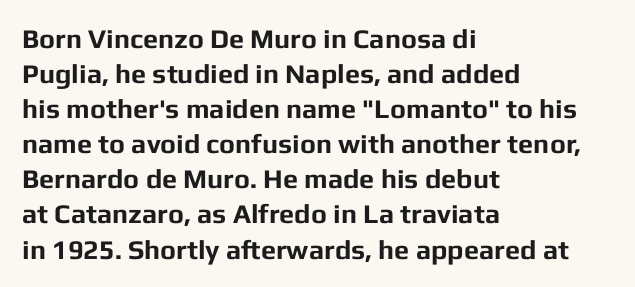
Is there much room between lines? A standard amount, neither cramped nor airy. Emphasis by weight is at full strength: bold. Each word holds together tightly as a unit, with standard inter-letter gaps. Rule under the text: the space is simply empty. Style check: upright. Does the copy run flush right? No — it runs flush left.
